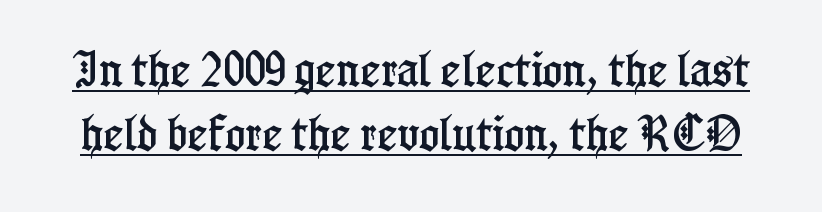
{"serif": "yes", "italic": "no", "width": "condensed", "stroke_contrast": "low", "x_height": "medium", "monospaced": "no", "underline": "yes", "line_spacing": "normal", "line_spacing_ratio": 1.68, "letter_spacing": "normal", "letter_spacing_em": 0.0, "glyph_px": 38}
